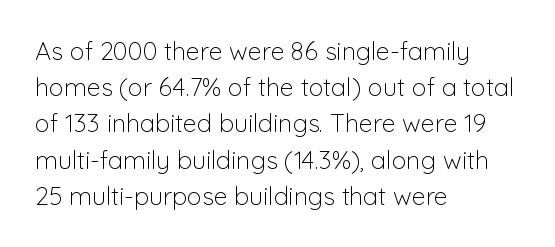
Q: Is the text bold? A: No.
Q: Is the text italic (slanted)? A: No, it is upright.
Q: Is the text underlined? A: No.
Q: How is the paragraph aligned? A: Left-aligned.
Q: Is the spacing between letters normal or unusually wide? A: Normal.
Q: Is the spacing between lines tight, normal or loose? A: Normal.
